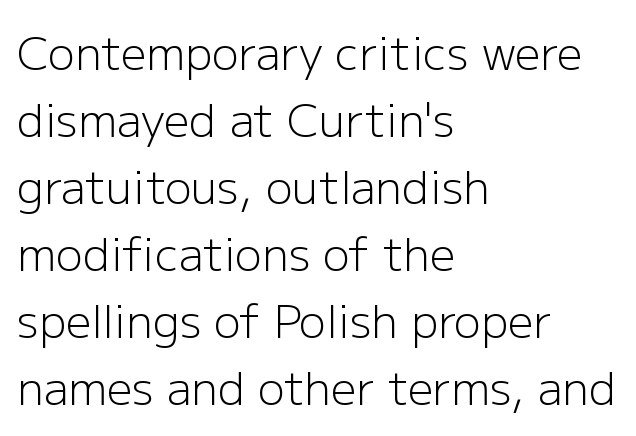
{"serif": "no", "italic": "no", "bold": "no", "weight": "light", "width": "normal", "stroke_contrast": "low", "x_height": "medium", "monospaced": "no", "underline": "no", "align": "left", "line_spacing": "normal", "line_spacing_ratio": 1.49, "letter_spacing": "normal", "letter_spacing_em": 0.0, "glyph_px": 45}
